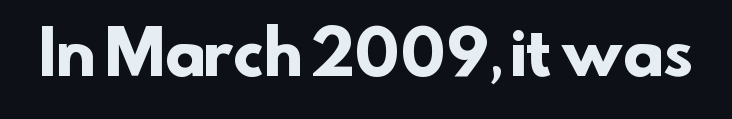
Any mark beneath the type? The region is blank. The rendering uses a bold face; every stroke is thick and dark. Honestly, the letter spacing is just normal — you wouldn't notice it. The rendering shows plain stroke endings on the letterforms — a sans-serif design. Think of a printed novel: that variable character pitch is what you see here.
